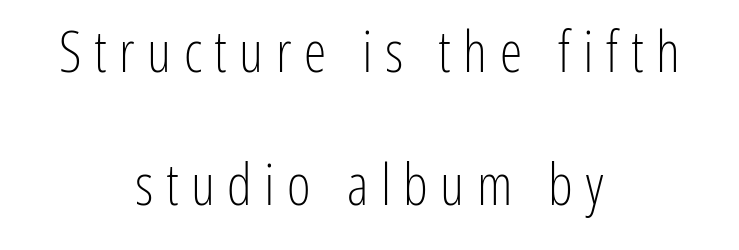
The letters advance in unequal steps, a hallmark of proportional type. These glyphs show unthickened strokes, regular width or finer. Is there any slant? The stems are plumb. Substantial extra tracking has been applied to these lines.
